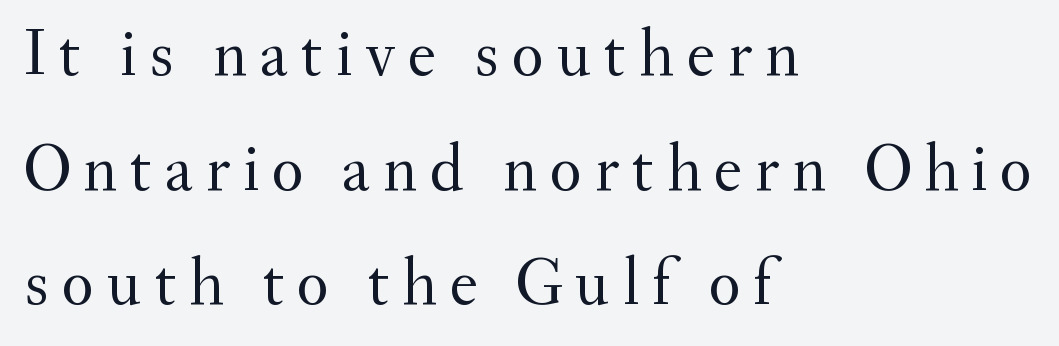
{"serif": "yes", "italic": "no", "bold": "no", "weight": "regular", "width": "normal", "stroke_contrast": "medium", "x_height": "small", "monospaced": "no", "underline": "no", "align": "left", "line_spacing_ratio": 1.71, "glyph_px": 67}
